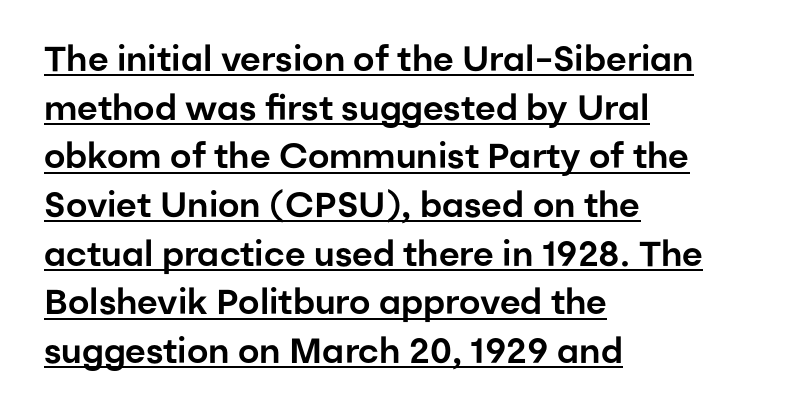
The text was rendered using a sans face with plain stroke endings. The paragraph has a hard left edge and a soft right edge. Posture: straight, roman, zero tilt. A rule runs beneath these lines of type. Honestly, the letter spacing is just normal — you wouldn't notice it.
